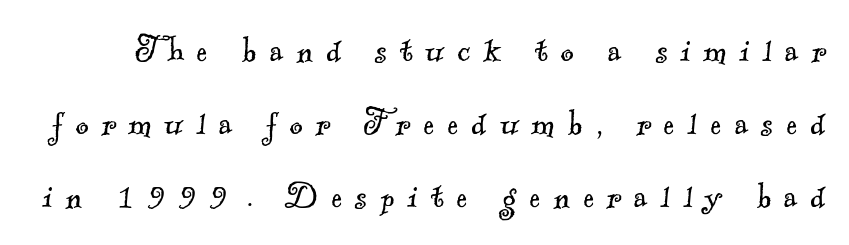
The image shows 41 px light serif type; set line spacing 1.78x, unusually wide letter spacing (+0.32 em), not underlined; a small x-height.
